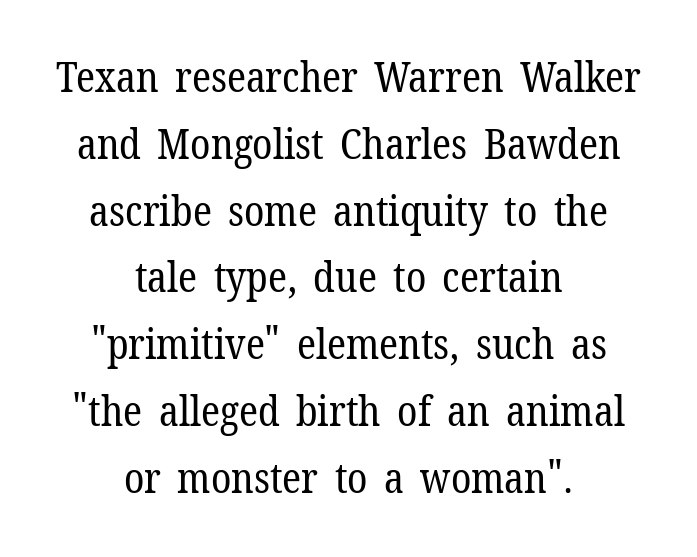
The image shows 41 px regular-weight serif type, upright; set centered, normal line spacing (1.63x), normal letter spacing, not underlined; low stroke contrast and a medium x-height.
